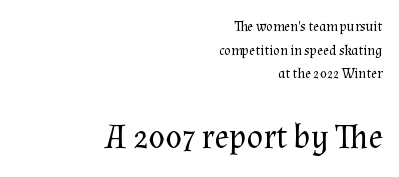
Q: Is the text bold? A: No.
Q: Is the text italic (slanted)? A: No, it is upright.
Q: Is the text underlined? A: No.
Q: How is the paragraph aligned? A: Right-aligned.
Q: Is the spacing between letters normal or unusually wide? A: Normal.
Q: Is the spacing between lines tight, normal or loose? A: Normal.
Q: Which block of text is set in a larger size, the first (top) or the second (bottom)? A: The second (bottom) one.
Q: Width (condensed, normal, or wide)? A: Normal.
Q: Stroke contrast? A: Medium.
Q: x-height? A: Medium.
Q: Monospaced? A: No.
